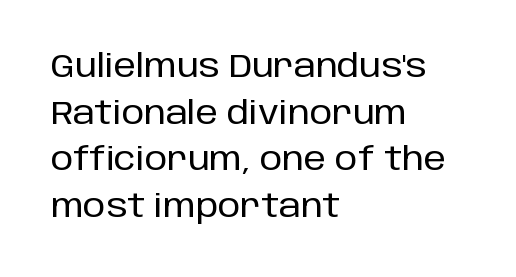
{"serif": "no", "italic": "no", "width": "normal", "stroke_contrast": "low", "x_height": "large", "monospaced": "no", "underline": "no", "align": "left", "line_spacing": "normal", "line_spacing_ratio": 1.46, "letter_spacing": "normal", "letter_spacing_em": 0.0, "glyph_px": 32}
